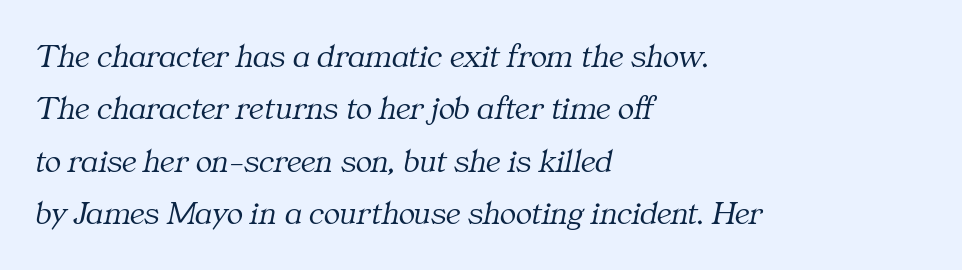
The image shows 34 px light serif type, italic (leaning right); set left-aligned, normal line spacing (1.54x), normal letter spacing, not underlined; medium stroke contrast and a medium x-height.
